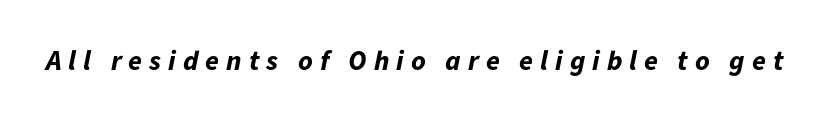
Q: Is the text bold? A: Yes.
Q: Is the text italic (slanted)? A: Yes, it leans right by about 11 degrees.
Q: Is the text underlined? A: No.
Q: Is the spacing between letters normal or unusually wide? A: Unusually wide.
Q: Width (condensed, normal, or wide)? A: Normal.
Q: Stroke contrast? A: Low.
Q: x-height? A: Medium.
Q: Monospaced? A: No.
